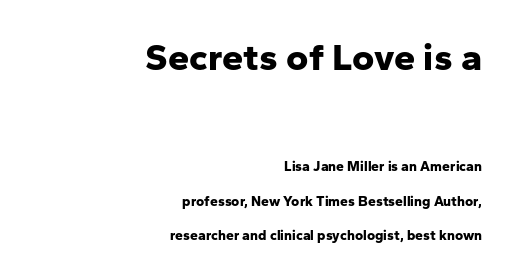
Q: Is the text bold? A: Yes.
Q: Is the text italic (slanted)? A: No, it is upright.
Q: Is the typeface a serif or a sans-serif typeface? A: Sans-serif.
Q: Is the text underlined? A: No.
Q: How is the paragraph aligned? A: Right-aligned.
Q: Is the spacing between letters normal or unusually wide? A: Normal.
Q: Is the spacing between lines tight, normal or loose? A: Loose.
Q: Which block of text is set in a larger size, the first (top) or the second (bottom)? A: The first (top) one.
Q: Width (condensed, normal, or wide)? A: Normal.
Q: Stroke contrast? A: Low.
Q: x-height? A: Medium.
Q: Monospaced? A: No.
